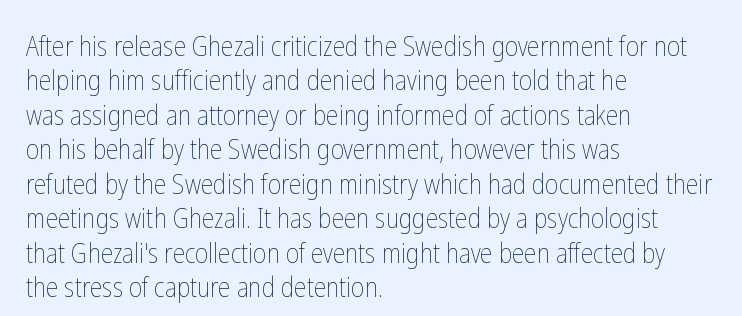
Spacing verdict: proportional, widths tailored to each character. Notice how the stems are strictly vertical — no italics here. A bare baseline throughout the passage. Notice how the passage keeps a crisp vertical edge on the left only.
